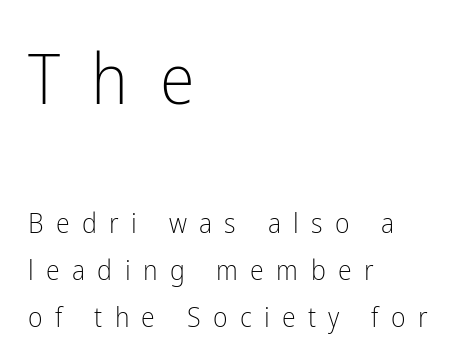
{"serif": "no", "italic": "no", "bold": "no", "weight": "light", "width": "condensed", "stroke_contrast": "low", "x_height": "medium", "monospaced": "no", "underline": "no", "align": "left", "line_spacing": "normal", "line_spacing_ratio": 1.67, "letter_spacing": "wide", "letter_spacing_em": 0.44, "larger_block": "first", "size_ratio": 2.54, "glyph_px": 71}
